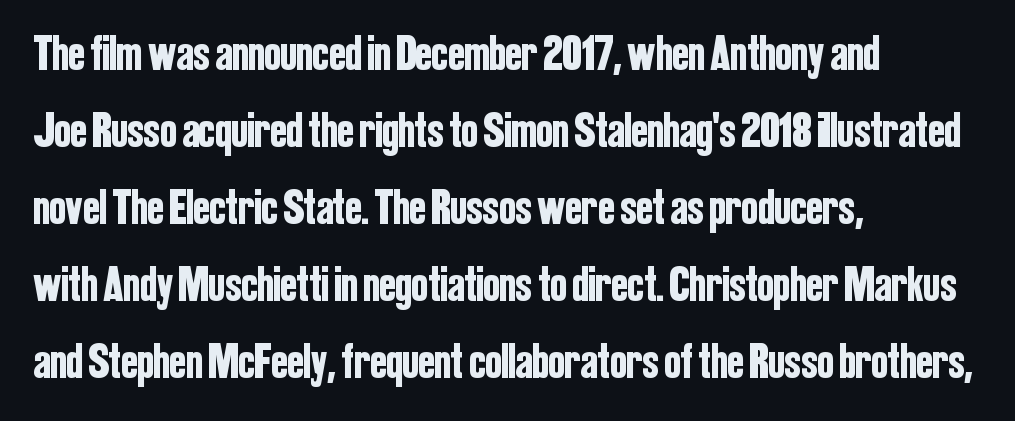
Italic: no, the glyphs are upright roman. Rule under the text: the space is simply empty. These lines stack with their left ends in a neat column. The typeface chosen for these lines omits serifs. Leading: standard.
